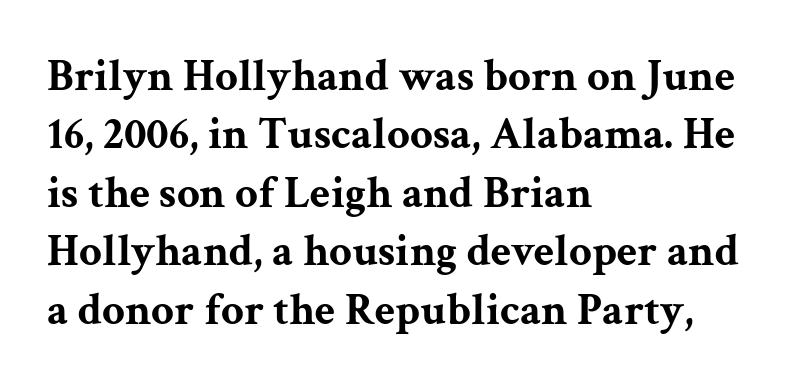
Q: Is the text bold? A: Yes.
Q: Is the text italic (slanted)? A: No, it is upright.
Q: Is the typeface a serif or a sans-serif typeface? A: Serif.
Q: Is the text underlined? A: No.
Q: How is the paragraph aligned? A: Left-aligned.
Q: Is the spacing between letters normal or unusually wide? A: Normal.
Q: Is the spacing between lines tight, normal or loose? A: Normal.
Q: Width (condensed, normal, or wide)? A: Wide.
Q: Stroke contrast? A: Medium.
Q: x-height? A: Medium.
Q: Monospaced? A: No.
